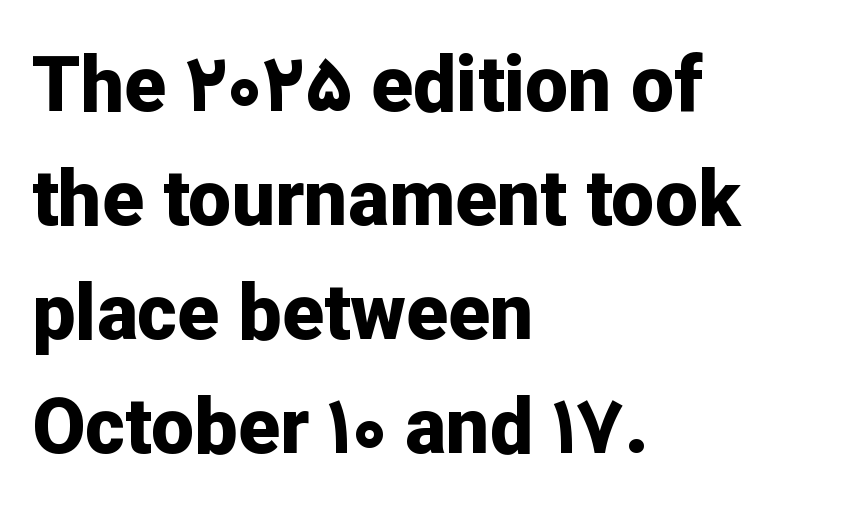
The image shows 77 px bold sans-serif type, upright; set left-aligned, normal line spacing (1.48x), normal letter spacing, not underlined; low stroke contrast and a medium x-height.
